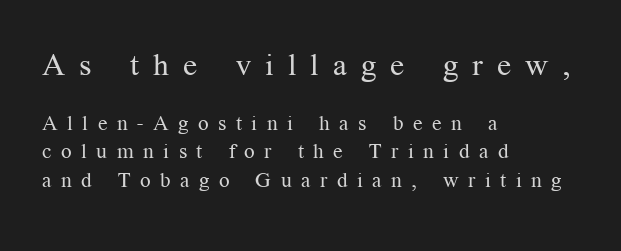
Q: Is the text bold? A: No.
Q: Is the text italic (slanted)? A: No, it is upright.
Q: Is the typeface a serif or a sans-serif typeface? A: Serif.
Q: Is the text underlined? A: No.
Q: How is the paragraph aligned? A: Left-aligned.
Q: Is the spacing between letters normal or unusually wide? A: Unusually wide.
Q: Is the spacing between lines tight, normal or loose? A: Normal.
Q: Which block of text is set in a larger size, the first (top) or the second (bottom)? A: The first (top) one.
Q: Width (condensed, normal, or wide)? A: Normal.
Q: Stroke contrast? A: Medium.
Q: x-height? A: Medium.
Q: Monospaced? A: No.
